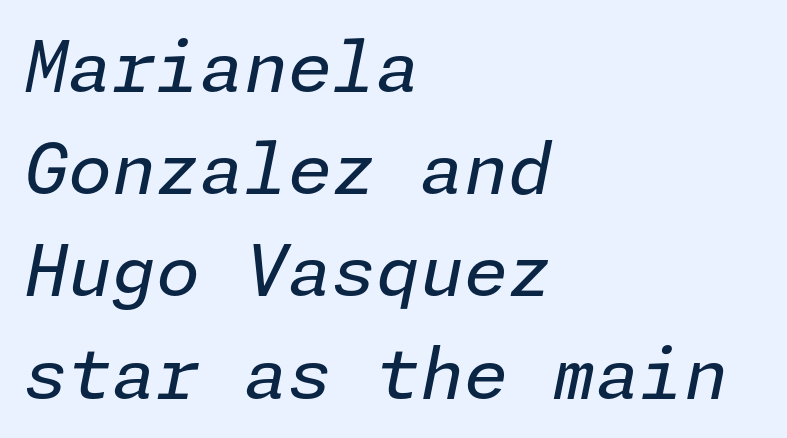
{"italic": "yes", "lean": "right", "slant_degrees": 11, "bold": "no", "weight": "regular", "width": "normal", "stroke_contrast": "low", "x_height": "medium", "underline": "no", "align": "left", "line_spacing": "normal", "line_spacing_ratio": 1.44, "letter_spacing": "normal", "letter_spacing_em": 0.0, "glyph_px": 71}
